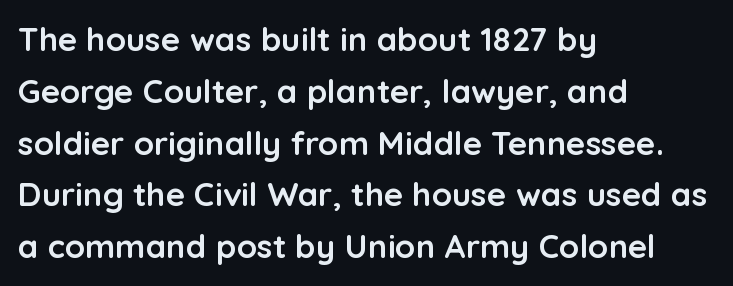
The image shows 33 px semibold sans-serif type, upright; set left-aligned, normal line spacing (1.57x), normal letter spacing, not underlined; low stroke contrast and a medium x-height.
